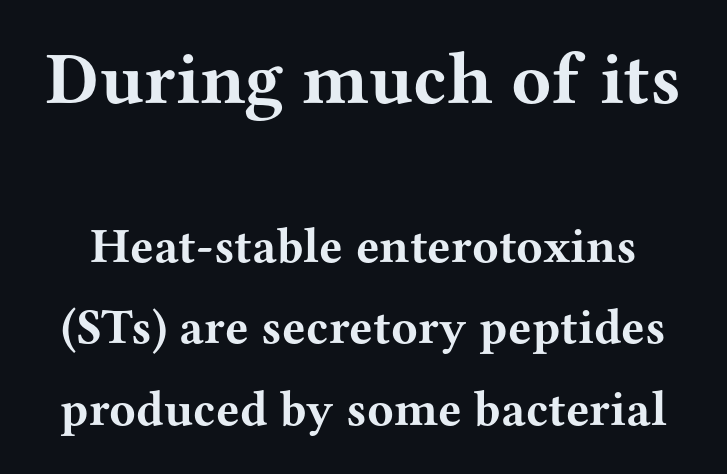
The image shows 74 px bold, wide serif type, upright; set normal line spacing (1.66x), normal letter spacing, not underlined; the first (top) block is 1.51x larger; medium stroke contrast and a medium x-height.
